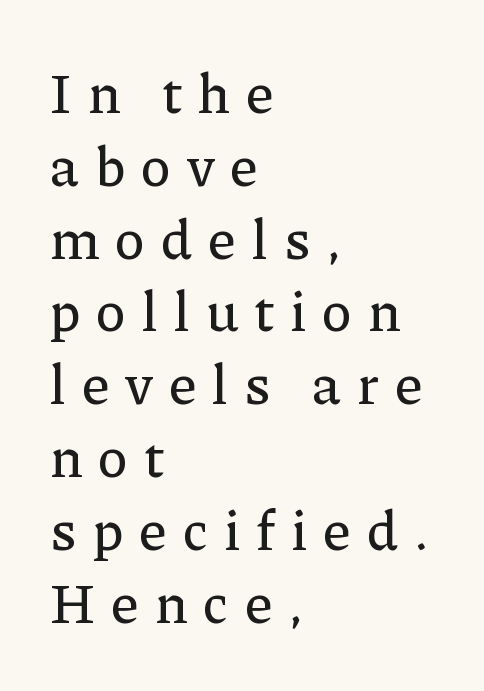
Leftover space on each line is placed entirely after the last word. Students, observe: this is what conventionally led text looks like. The face used here is seriffed, in the tradition of book romans. You could not count columns in this text — the font is proportionally spaced. Tracking here is generous; glyphs stand well apart from one another. Honestly, there is no underline to notice here at all.
